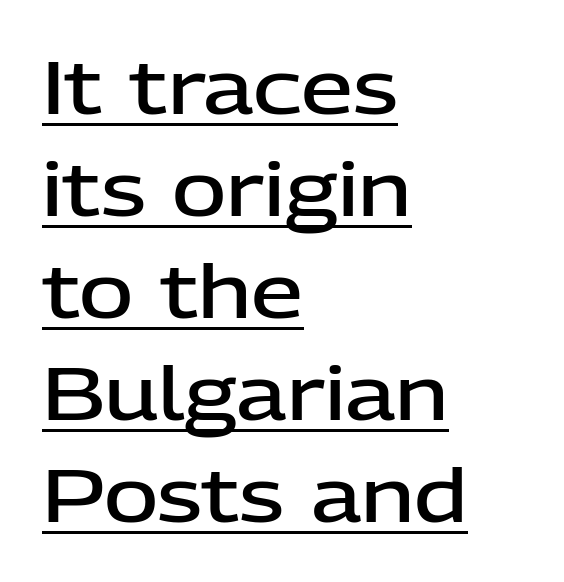
{"serif": "no", "italic": "no", "bold": "semi", "weight": "semibold", "width": "normal", "stroke_contrast": "low", "x_height": "medium", "monospaced": "no", "underline": "yes", "align": "left", "line_spacing": "normal", "line_spacing_ratio": 1.38, "letter_spacing": "normal", "letter_spacing_em": 0.0, "glyph_px": 74}
